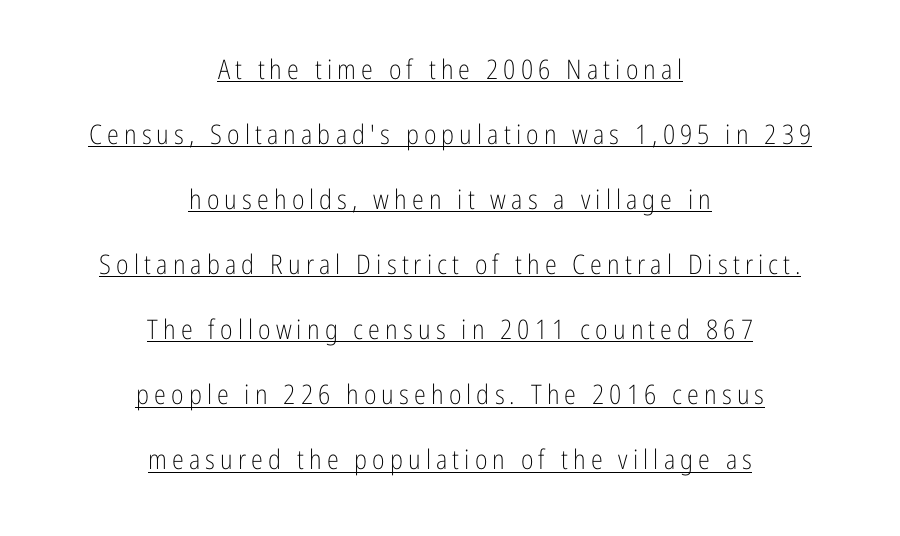
Which margin do the lines hug? Neither — every line sits in the middle. Each stroke keeps to a modest, everyday thickness or less. The face used here appears with an underline applied. When letters stand straight like this, we call the style roman or upright. Line spacing here is loose.
